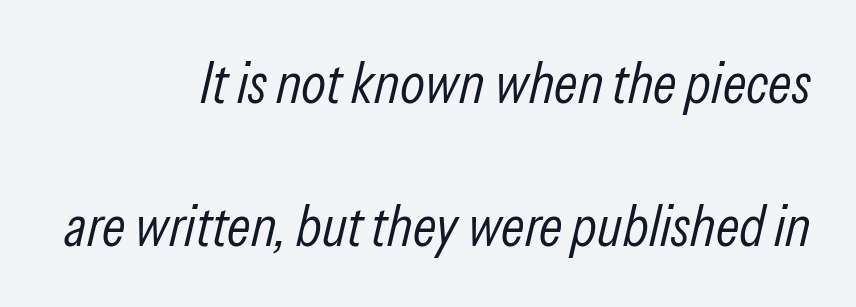
The image shows 58 px light, condensed type, italic (leaning right); set right-aligned, loose line spacing (2.46x), normal letter spacing, not underlined; low stroke contrast and a medium x-height.
